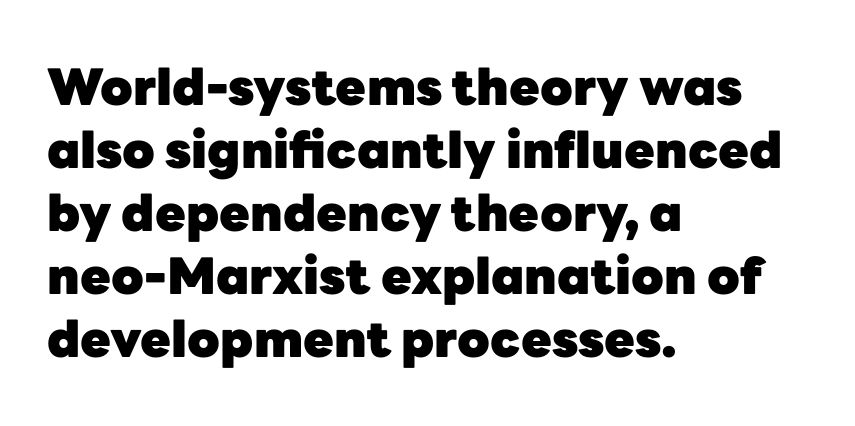
Visually the block forms a straight wall on the left and a jagged coastline on the right. Character widths vary here, with narrow letters taking less room than wide ones. The strokes are fattened all the way to bold. Honestly, there is no underline to notice here at all. This sample uses plain, unmodified letter spacing. The passage shown stacks its lines at a standard gap.
